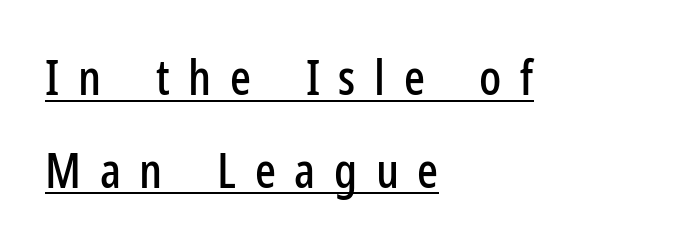
Q: Is the text italic (slanted)? A: No, it is upright.
Q: Is the typeface a serif or a sans-serif typeface? A: Sans-serif.
Q: Is the text underlined? A: Yes.
Q: How is the paragraph aligned? A: Left-aligned.
Q: Is the spacing between letters normal or unusually wide? A: Unusually wide.
Q: Width (condensed, normal, or wide)? A: Condensed.
Q: Stroke contrast? A: Low.
Q: x-height? A: Medium.
Q: Monospaced? A: No.
